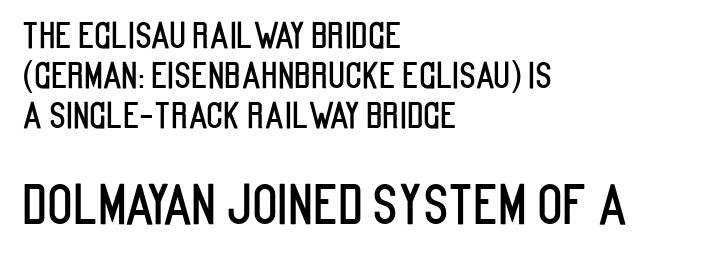
Q: Is the text italic (slanted)? A: No, it is upright.
Q: Is the typeface a serif or a sans-serif typeface? A: Sans-serif.
Q: Is the text underlined? A: No.
Q: How is the paragraph aligned? A: Left-aligned.
Q: Is the spacing between letters normal or unusually wide? A: Normal.
Q: Is the spacing between lines tight, normal or loose? A: Tight.
Q: Which block of text is set in a larger size, the first (top) or the second (bottom)? A: The second (bottom) one.
Q: Width (condensed, normal, or wide)? A: Condensed.
Q: Stroke contrast? A: Low.
Q: x-height? A: Large.
Q: Monospaced? A: No.
